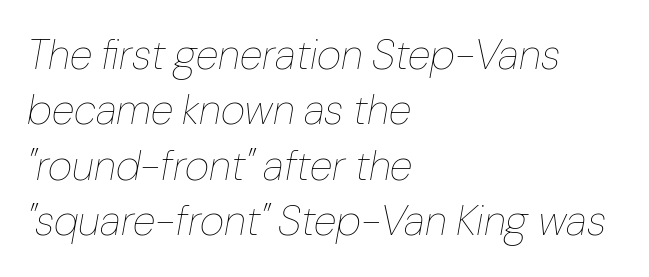
{"italic": "yes", "lean": "right", "slant_degrees": 10, "bold": "no", "weight": "thin", "width": "normal", "stroke_contrast": "low", "x_height": "medium", "monospaced": "no", "underline": "no", "align": "left", "line_spacing": "normal", "line_spacing_ratio": 1.32, "letter_spacing": "normal", "letter_spacing_em": 0.0, "glyph_px": 42}
